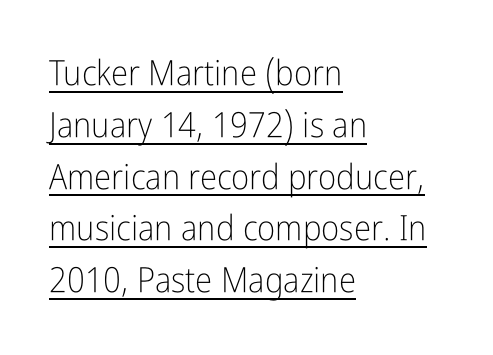
Q: Is the text bold? A: No.
Q: Is the text italic (slanted)? A: No, it is upright.
Q: Is the typeface a serif or a sans-serif typeface? A: Sans-serif.
Q: Is the text underlined? A: Yes.
Q: How is the paragraph aligned? A: Left-aligned.
Q: Is the spacing between letters normal or unusually wide? A: Normal.
Q: Is the spacing between lines tight, normal or loose? A: Normal.
Q: Width (condensed, normal, or wide)? A: Condensed.
Q: Stroke contrast? A: Low.
Q: x-height? A: Medium.
Q: Monospaced? A: No.
